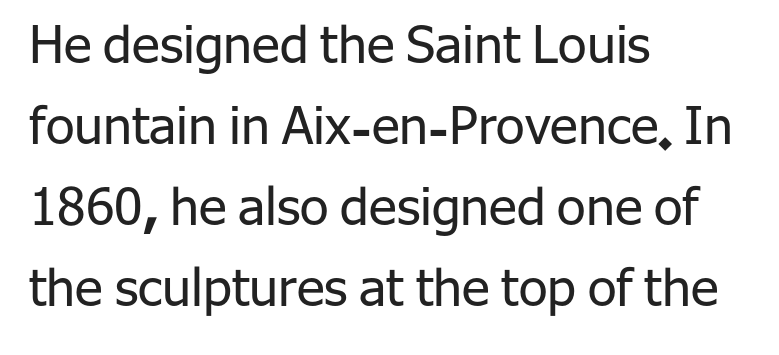
Q: Is the text bold? A: No.
Q: Is the text italic (slanted)? A: No, it is upright.
Q: Is the typeface a serif or a sans-serif typeface? A: Sans-serif.
Q: Is the text underlined? A: No.
Q: How is the paragraph aligned? A: Left-aligned.
Q: Is the spacing between letters normal or unusually wide? A: Normal.
Q: Is the spacing between lines tight, normal or loose? A: Normal.
Q: Width (condensed, normal, or wide)? A: Normal.
Q: Stroke contrast? A: Low.
Q: x-height? A: Medium.
Q: Monospaced? A: No.
